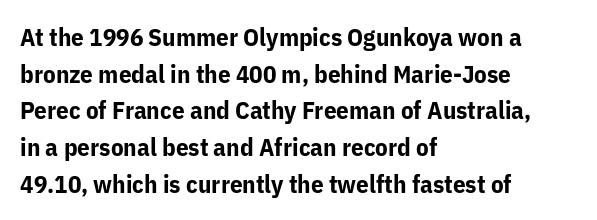
The image shows 25 px bold type, upright; set left-aligned, normal line spacing (1.47x), normal letter spacing, not underlined.
